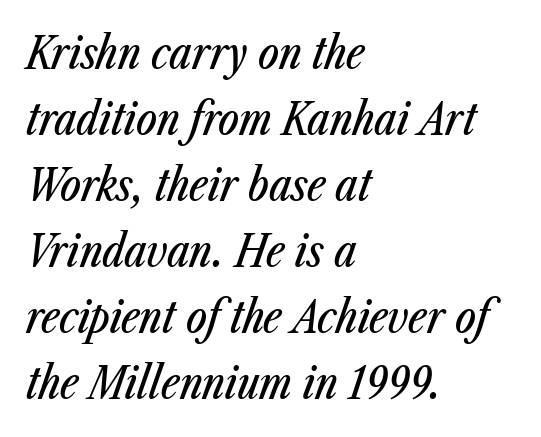
A student would call this left alignment; a typographer would say flush left, rag right. In terms of leading, this rendering sits right in the middle. Varying glyph widths throughout — classic text-font behaviour. The letterforms sit shoulder to shoulder at normal distance. The glyphs are unaccompanied by any horizontal stroke below them. Quick note: italic.
